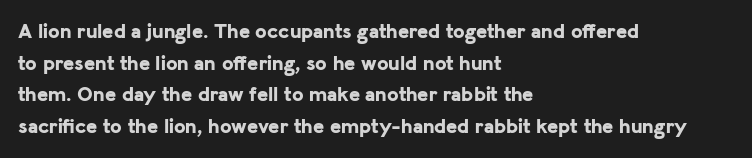
Q: Is the text bold? A: Yes.
Q: Is the text italic (slanted)? A: No, it is upright.
Q: Is the text underlined? A: No.
Q: How is the paragraph aligned? A: Left-aligned.
Q: Is the spacing between letters normal or unusually wide? A: Normal.
Q: Is the spacing between lines tight, normal or loose? A: Normal.
